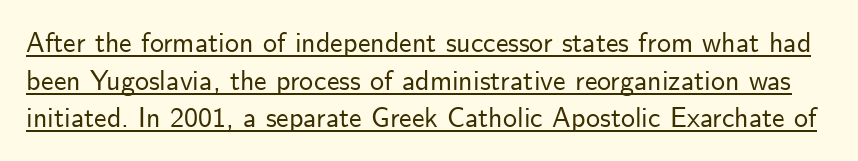
{"serif": "no", "italic": "no", "width": "normal", "stroke_contrast": "low", "x_height": "small", "monospaced": "no", "underline": "yes", "line_spacing": "normal", "line_spacing_ratio": 1.34, "letter_spacing": "normal", "letter_spacing_em": 0.0, "glyph_px": 28}
